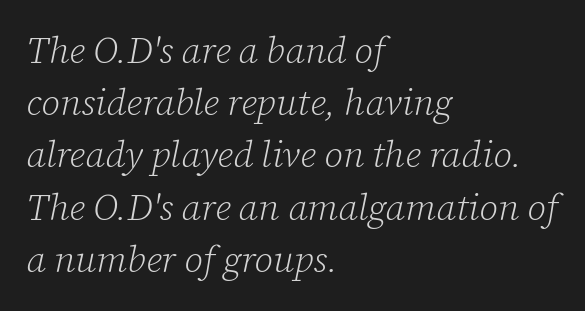
{"serif": "yes", "italic": "yes", "lean": "right", "slant_degrees": 12, "bold": "no", "weight": "light", "width": "normal", "stroke_contrast": "low", "x_height": "medium", "monospaced": "no", "underline": "no", "align": "left", "line_spacing": "normal", "line_spacing_ratio": 1.41, "letter_spacing": "normal", "letter_spacing_em": 0.0, "glyph_px": 37}
